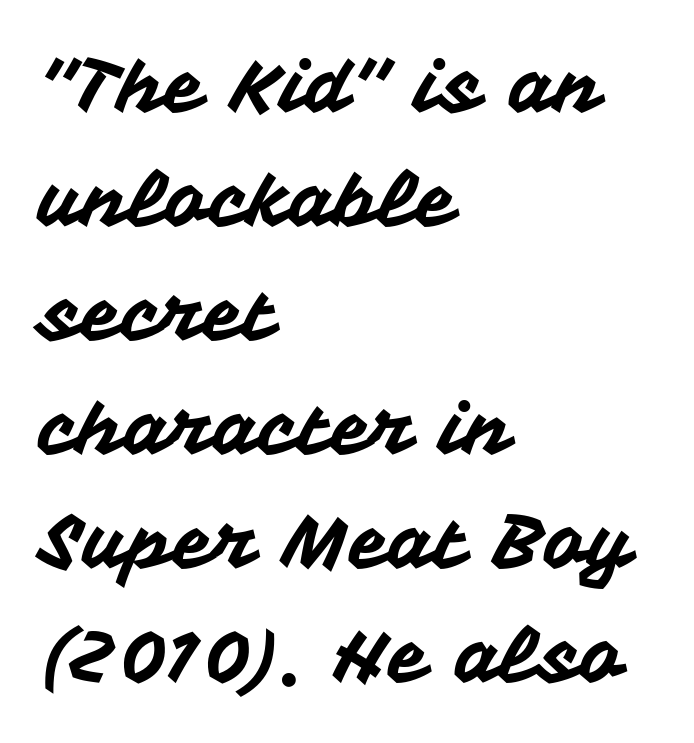
{"serif": "no", "width": "normal", "stroke_contrast": "medium", "x_height": "medium", "monospaced": "no", "underline": "no", "align": "left", "line_spacing": "normal", "line_spacing_ratio": 1.54, "letter_spacing": "normal", "letter_spacing_em": 0.0, "glyph_px": 74}
